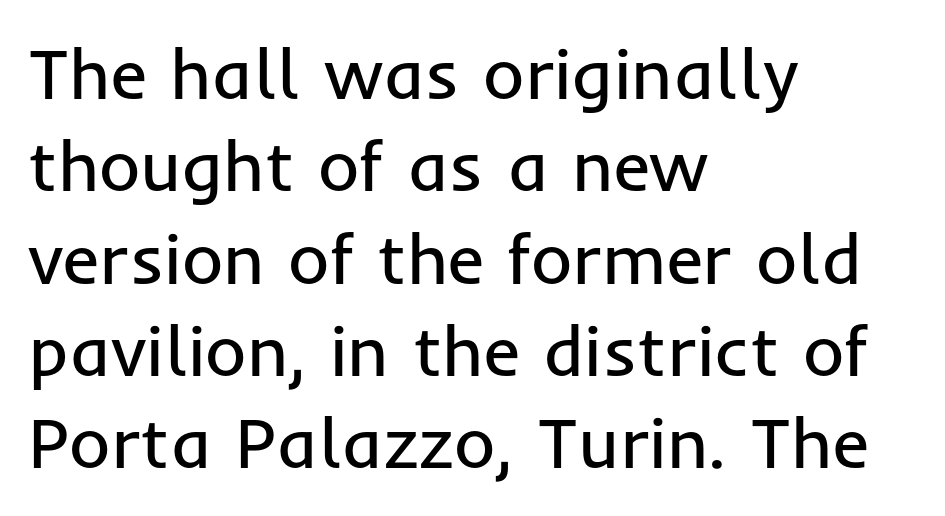
{"serif": "no", "italic": "no", "bold": "no", "weight": "regular", "width": "normal", "stroke_contrast": "low", "x_height": "medium", "monospaced": "no", "underline": "no", "align": "left", "line_spacing": "normal", "line_spacing_ratio": 1.3, "letter_spacing": "normal", "letter_spacing_em": 0.0, "glyph_px": 71}
